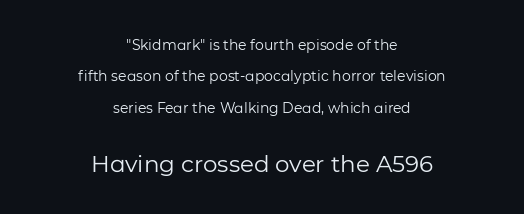
The image shows 23 px text type, upright; set centered, loose line spacing (2.25x), normal letter spacing, not underlined; the second (bottom) block is 1.64x larger.
